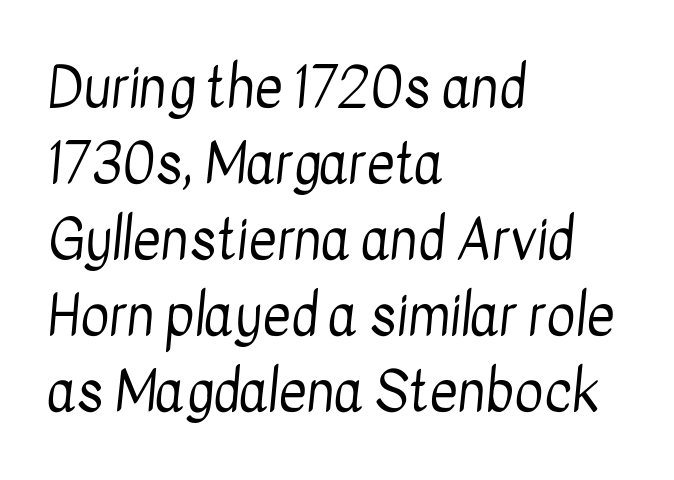
{"serif": "no", "bold": "no", "weight": "regular", "width": "condensed", "stroke_contrast": "low", "x_height": "medium", "monospaced": "no", "underline": "no", "align": "left", "line_spacing": "normal", "line_spacing_ratio": 1.38, "letter_spacing": "normal", "letter_spacing_em": 0.0, "glyph_px": 55}
